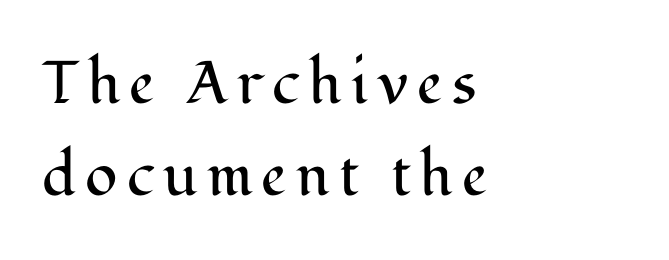
{"serif": "yes", "italic": "no", "bold": "no", "weight": "regular", "width": "normal", "stroke_contrast": "medium", "x_height": "medium", "monospaced": "no", "underline": "no", "align": "left", "line_spacing": "normal", "line_spacing_ratio": 1.53, "glyph_px": 60}
